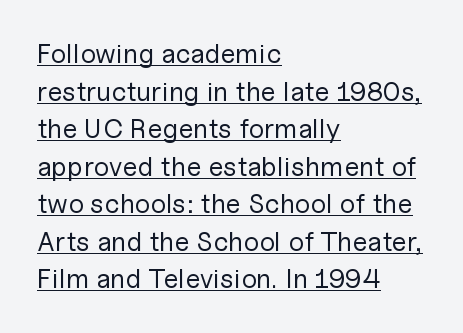
Q: Is the text bold? A: No.
Q: Is the text italic (slanted)? A: No, it is upright.
Q: Is the text underlined? A: Yes.
Q: How is the paragraph aligned? A: Left-aligned.
Q: Is the spacing between letters normal or unusually wide? A: Normal.
Q: Is the spacing between lines tight, normal or loose? A: Normal.
